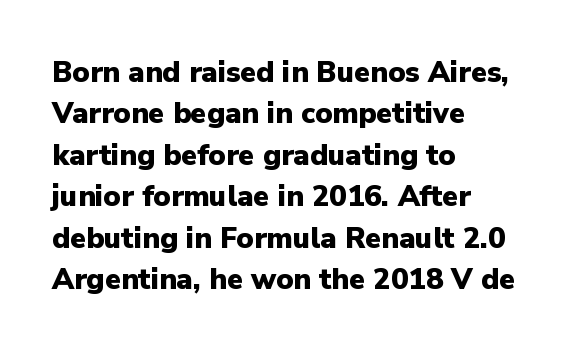
Examine the stroke ends and you'll find no serifs. The letters stand straight up with perfectly vertical stems. On the weight axis this lands at bold, roughly 700. Note the varied advance widths — an 'i' is clearly narrower than an 'm'. Typeset ragged right — the left edge is the straight one. Anything drawn beneath the words? Only blank space.
